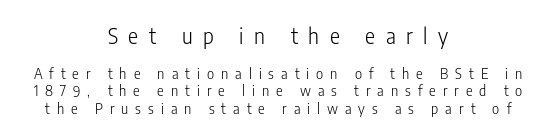
The cut favours lightness, reaching ordinary text weight at its darkest. The baseline area is clear. Tracking value appears strongly positive — letters spread wide. Is the lower block the larger one? No — the upper block carries the bigger type. The text block is weighted toward neither margin, spreading evenly from the middle. The font's upright variant was chosen for this text.
